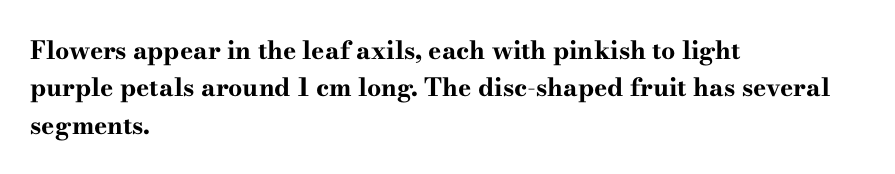
Q: Is the text bold? A: Yes.
Q: Is the text italic (slanted)? A: No, it is upright.
Q: Is the text underlined? A: No.
Q: How is the paragraph aligned? A: Left-aligned.
Q: Is the spacing between letters normal or unusually wide? A: Normal.
Q: Is the spacing between lines tight, normal or loose? A: Normal.
